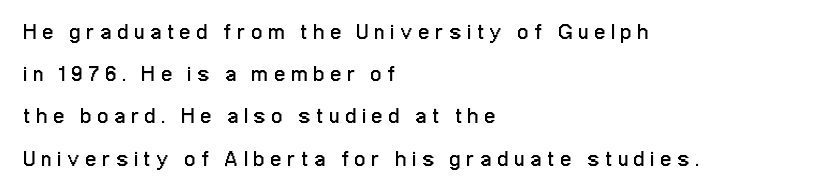
{"italic": "no", "bold": "no", "underline": "no", "align": "left", "line_spacing": "loose", "line_spacing_ratio": 2.01, "letter_spacing": "wide", "letter_spacing_em": 0.31, "glyph_px": 21}
